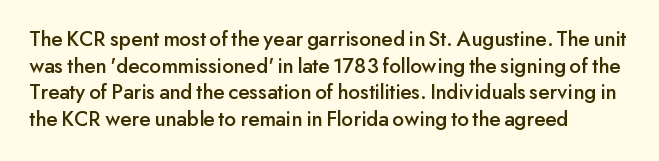
The image shows 22 px text type, upright; set left-aligned, line spacing 1.21x, normal letter spacing, not underlined.
